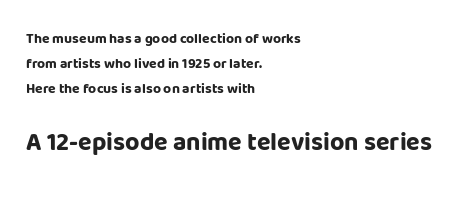
{"italic": "no", "bold": "yes", "underline": "no", "align": "left", "line_spacing_ratio": 1.77, "letter_spacing": "normal", "letter_spacing_em": 0.0, "larger_block": "second", "size_ratio": 1.79, "glyph_px": 25}
